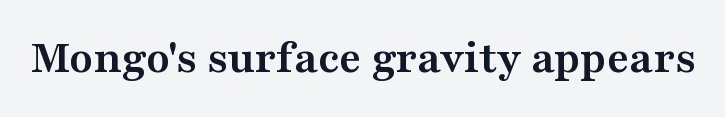
Are there feet on the stems? There are — it's a serif. Words appear dense and cohesive because spacing is normal. Note the varied advance widths — an 'i' is clearly narrower than an 'm'. On the weight axis this lands at bold, roughly 700.
